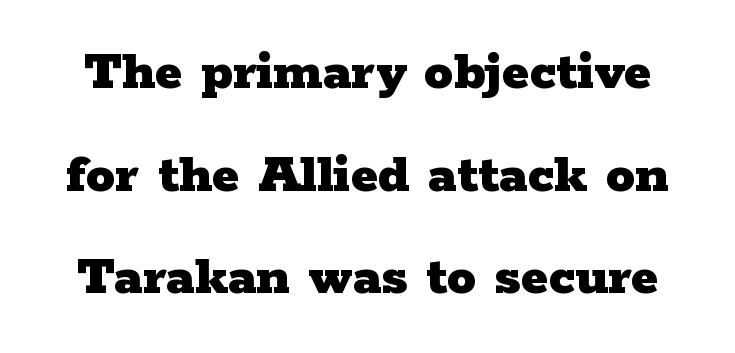
Q: Is the text bold? A: Yes.
Q: Is the text italic (slanted)? A: No, it is upright.
Q: Is the typeface a serif or a sans-serif typeface? A: Serif.
Q: Is the text underlined? A: No.
Q: Is the spacing between letters normal or unusually wide? A: Normal.
Q: Width (condensed, normal, or wide)? A: Wide.
Q: Stroke contrast? A: Low.
Q: x-height? A: Medium.
Q: Monospaced? A: No.
